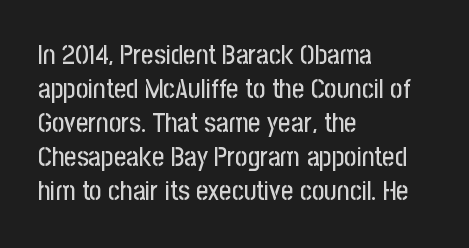
{"italic": "no", "underline": "no", "align": "left", "line_spacing": "normal", "line_spacing_ratio": 1.26, "letter_spacing": "normal", "letter_spacing_em": 0.0, "glyph_px": 27}
